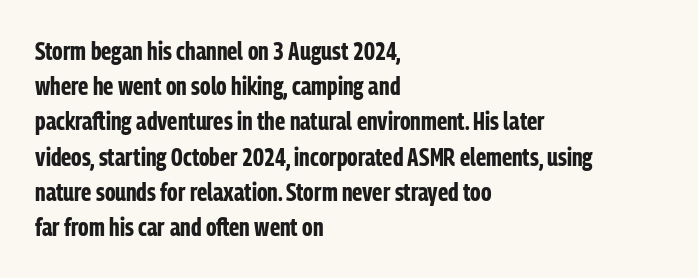
Q: Is the text bold? A: Yes.
Q: Is the text italic (slanted)? A: No, it is upright.
Q: Is the text underlined? A: No.
Q: How is the paragraph aligned? A: Left-aligned.
Q: Is the spacing between letters normal or unusually wide? A: Normal.
Q: Is the spacing between lines tight, normal or loose? A: Normal.
